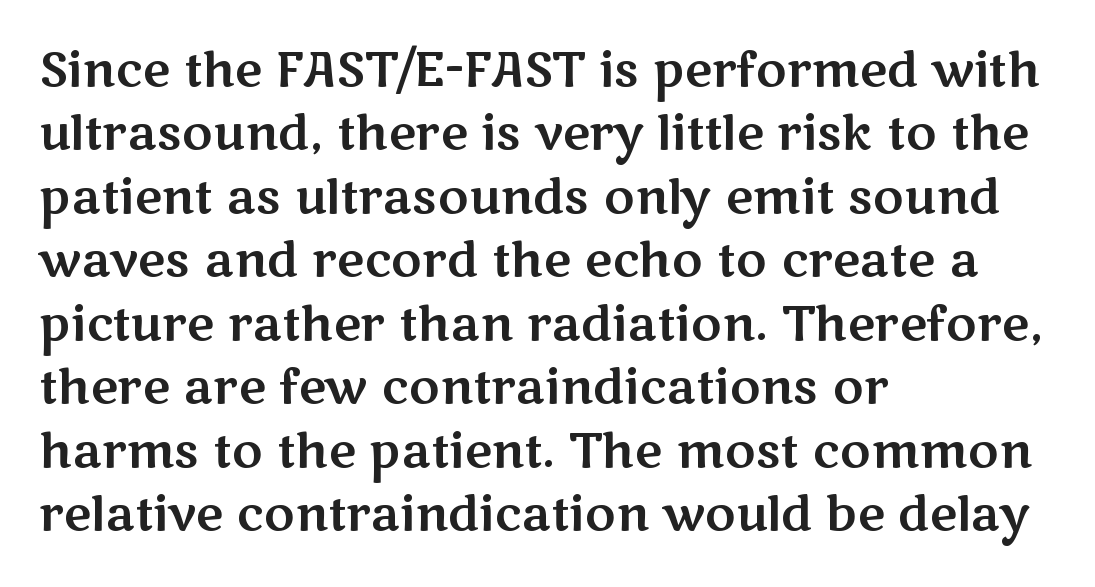
Q: Is the text italic (slanted)? A: No, it is upright.
Q: Is the typeface a serif or a sans-serif typeface? A: Sans-serif.
Q: Is the text underlined? A: No.
Q: How is the paragraph aligned? A: Left-aligned.
Q: Is the spacing between letters normal or unusually wide? A: Normal.
Q: Is the spacing between lines tight, normal or loose? A: Normal.
Q: Width (condensed, normal, or wide)? A: Wide.
Q: Stroke contrast? A: Medium.
Q: x-height? A: Medium.
Q: Monospaced? A: No.
